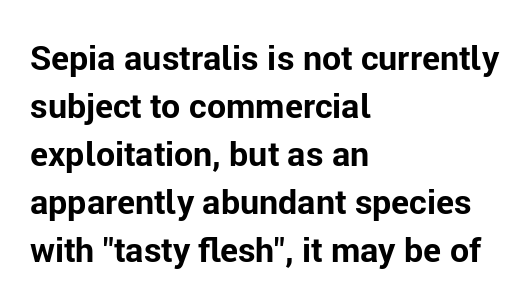
The image shows 34 px bold sans-serif type, upright; set left-aligned, normal line spacing (1.41x), normal letter spacing, not underlined; low stroke contrast and a medium x-height.
